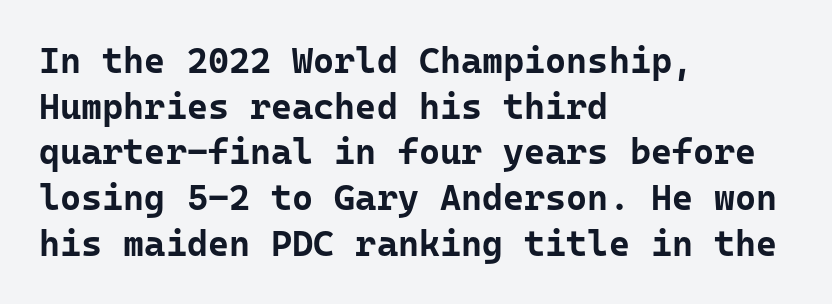
{"serif": "no", "italic": "no", "bold": "yes", "weight": "bold", "width": "normal", "stroke_contrast": "low", "x_height": "medium", "monospaced": "yes", "underline": "no", "align": "left", "line_spacing": "normal", "line_spacing_ratio": 1.27, "letter_spacing": "normal", "letter_spacing_em": 0.0, "glyph_px": 36}
